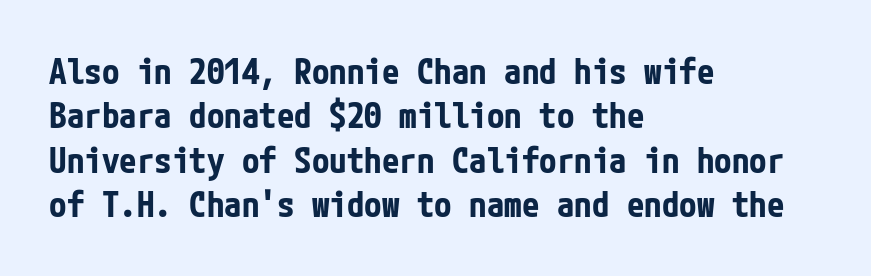
The rendering keeps characters at their native spacing. Teacher's note: observe the even left margin — that is flush-left alignment. Every character sits straight up, as roman type does. The gap between lines stays unmarked. Honestly, the row spacing looks completely unremarkable.
